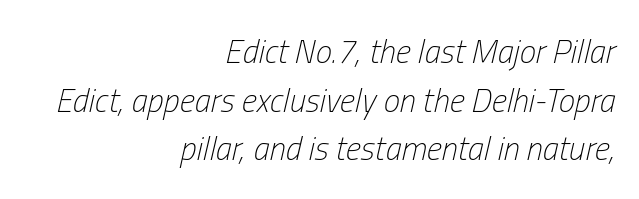
Q: Is the text bold? A: No.
Q: Is the text italic (slanted)? A: Yes, it leans right by about 13 degrees.
Q: Is the text underlined? A: No.
Q: How is the paragraph aligned? A: Right-aligned.
Q: Is the spacing between letters normal or unusually wide? A: Normal.
Q: Is the spacing between lines tight, normal or loose? A: Normal.
Q: Width (condensed, normal, or wide)? A: Condensed.
Q: Stroke contrast? A: Low.
Q: x-height? A: Medium.
Q: Monospaced? A: No.
